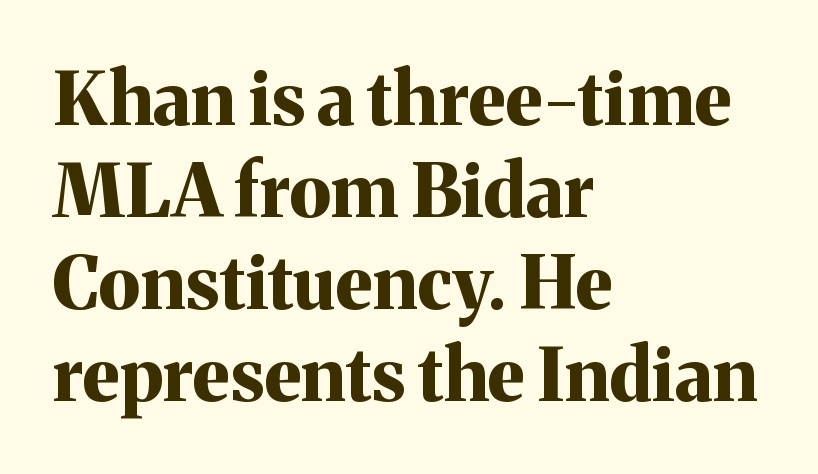
The image shows 73 px bold serif type, upright; set left-aligned, normal line spacing (1.26x), normal letter spacing, not underlined; medium stroke contrast and a medium x-height.
